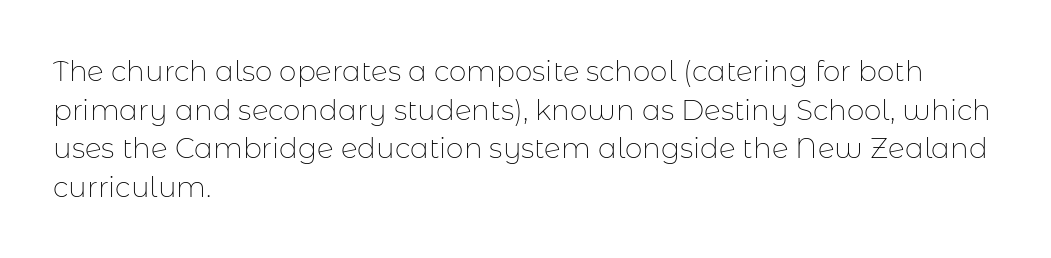
Q: Is the text bold? A: No.
Q: Is the text italic (slanted)? A: No, it is upright.
Q: Is the typeface a serif or a sans-serif typeface? A: Sans-serif.
Q: Is the text underlined? A: No.
Q: How is the paragraph aligned? A: Left-aligned.
Q: Is the spacing between letters normal or unusually wide? A: Normal.
Q: Is the spacing between lines tight, normal or loose? A: Normal.
Q: Width (condensed, normal, or wide)? A: Normal.
Q: Stroke contrast? A: Low.
Q: x-height? A: Medium.
Q: Monospaced? A: No.
